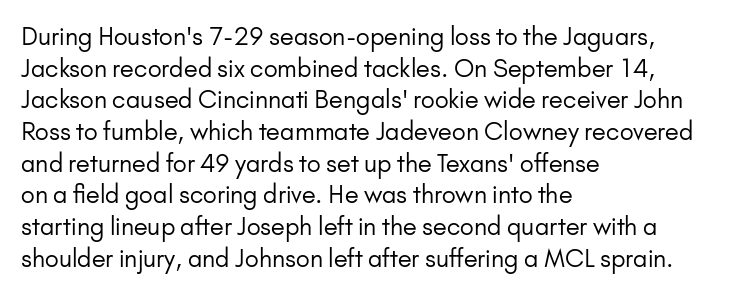
Q: Is the text bold? A: No.
Q: Is the text italic (slanted)? A: No, it is upright.
Q: Is the text underlined? A: No.
Q: How is the paragraph aligned? A: Left-aligned.
Q: Is the spacing between letters normal or unusually wide? A: Normal.
Q: Is the spacing between lines tight, normal or loose? A: Normal.
